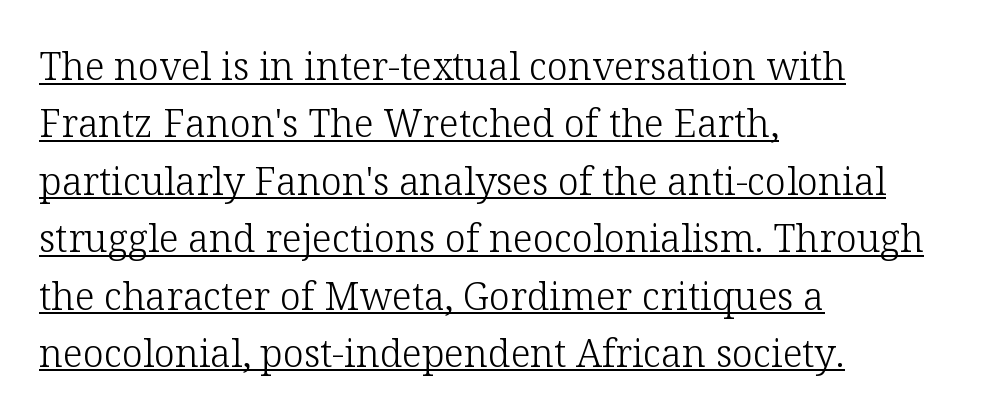
The image shows 38 px light serif type, upright; set left-aligned, normal line spacing (1.51x), normal letter spacing, underlined; low stroke contrast and a medium x-height.
